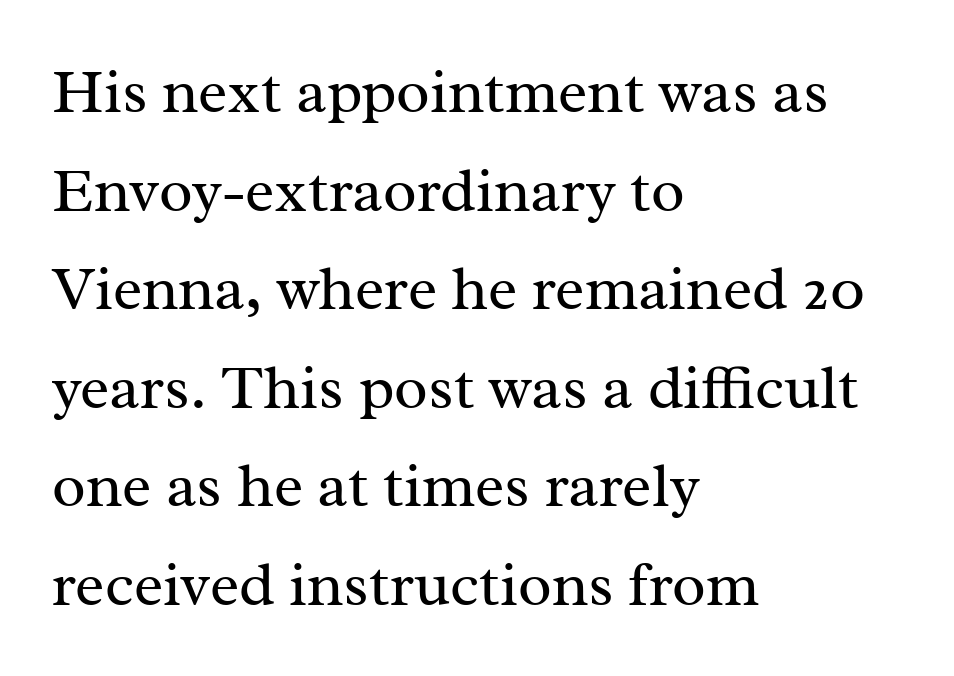
If you drew a ruler down the left edge, every line would touch it. Tall strokes in this sample are plumb rather than angled. Spacing verdict: proportional, widths tailored to each character. Examine the stroke ends and you'll spot serifs. The passage shown has conventional tracking throughout. Heft: none added — not bold.
